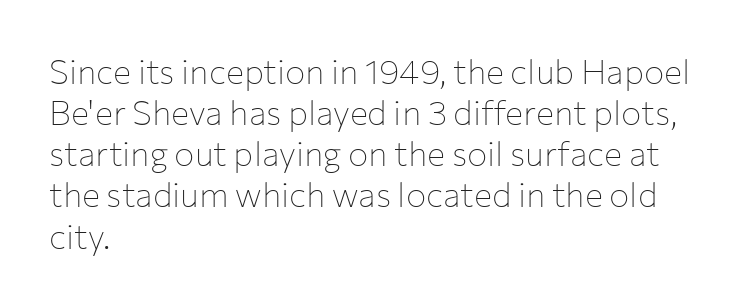
{"serif": "no", "italic": "no", "bold": "no", "weight": "thin", "width": "normal", "stroke_contrast": "low", "x_height": "medium", "monospaced": "no", "underline": "no", "align": "left", "line_spacing_ratio": 1.21, "letter_spacing": "normal", "letter_spacing_em": 0.0, "glyph_px": 34}
